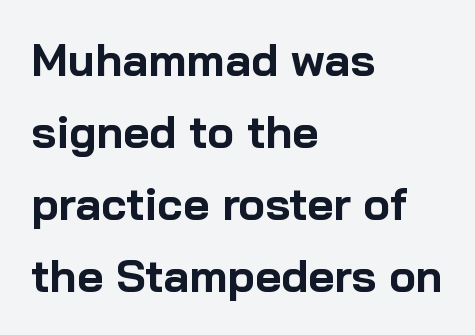
Q: Is the text bold? A: Yes.
Q: Is the text italic (slanted)? A: No, it is upright.
Q: Is the typeface a serif or a sans-serif typeface? A: Sans-serif.
Q: Is the text underlined? A: No.
Q: How is the paragraph aligned? A: Left-aligned.
Q: Is the spacing between letters normal or unusually wide? A: Normal.
Q: Is the spacing between lines tight, normal or loose? A: Normal.
Q: Width (condensed, normal, or wide)? A: Normal.
Q: Stroke contrast? A: Low.
Q: x-height? A: Medium.
Q: Monospaced? A: No.
